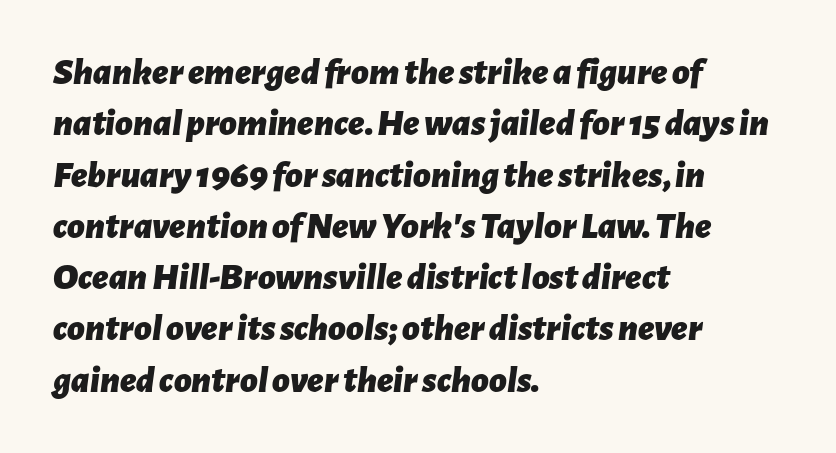
Q: Is the text bold? A: Yes.
Q: Is the text italic (slanted)? A: Yes, it leans right by about 7 degrees.
Q: Is the text underlined? A: No.
Q: How is the paragraph aligned? A: Left-aligned.
Q: Is the spacing between letters normal or unusually wide? A: Normal.
Q: Is the spacing between lines tight, normal or loose? A: Normal.
Q: Width (condensed, normal, or wide)? A: Normal.
Q: Stroke contrast? A: Low.
Q: x-height? A: Medium.
Q: Monospaced? A: No.
